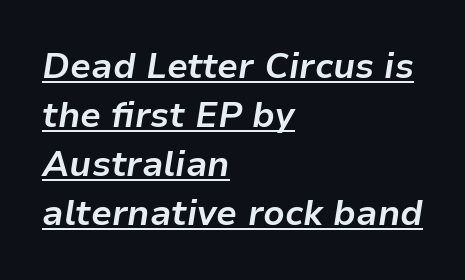
{"italic": "yes", "lean": "right", "slant_degrees": 9, "bold": "yes", "weight": "bold", "width": "normal", "stroke_contrast": "low", "x_height": "medium", "monospaced": "no", "underline": "yes", "align": "left", "line_spacing": "normal", "line_spacing_ratio": 1.4, "letter_spacing": "normal", "letter_spacing_em": 0.0, "glyph_px": 35}
